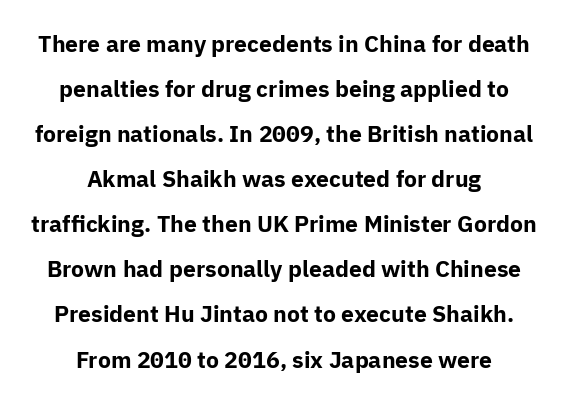
The image shows 23 px bold type, upright; set centered, loose line spacing (1.96x), normal letter spacing, not underlined.
